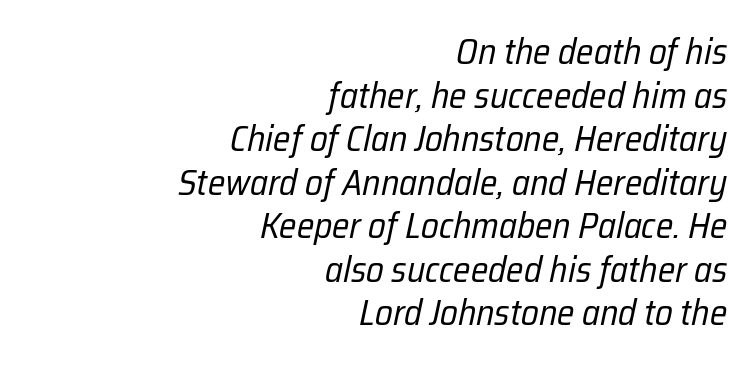
Q: Is the text bold? A: No.
Q: Is the text italic (slanted)? A: Yes, it leans right by about 12 degrees.
Q: Is the text underlined? A: No.
Q: How is the paragraph aligned? A: Right-aligned.
Q: Is the spacing between letters normal or unusually wide? A: Normal.
Q: Width (condensed, normal, or wide)? A: Condensed.
Q: Stroke contrast? A: Low.
Q: x-height? A: Medium.
Q: Monospaced? A: No.
